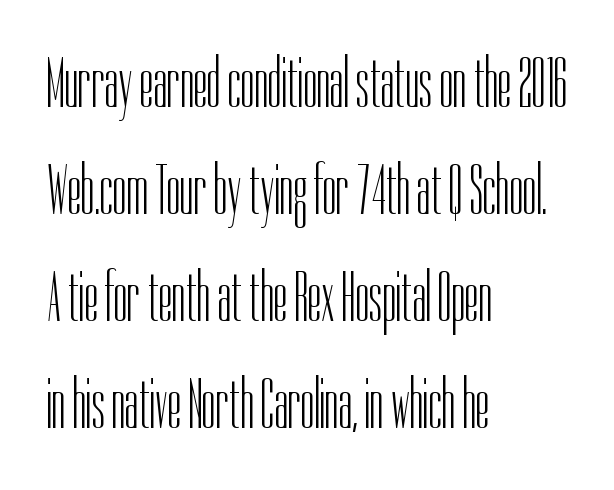
Q: Is the text bold? A: No.
Q: Is the text italic (slanted)? A: No, it is upright.
Q: Is the typeface a serif or a sans-serif typeface? A: Sans-serif.
Q: Is the text underlined? A: No.
Q: How is the paragraph aligned? A: Left-aligned.
Q: Is the spacing between letters normal or unusually wide? A: Normal.
Q: Is the spacing between lines tight, normal or loose? A: Normal.
Q: Width (condensed, normal, or wide)? A: Condensed.
Q: Stroke contrast? A: Low.
Q: x-height? A: Medium.
Q: Monospaced? A: No.
